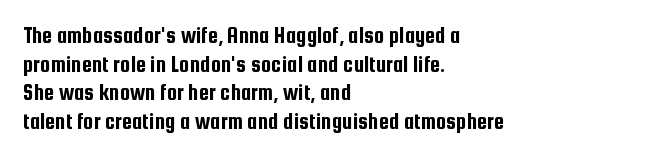
The image shows 23 px text type, upright; set left-aligned, line spacing 1.24x, normal letter spacing, not underlined.
